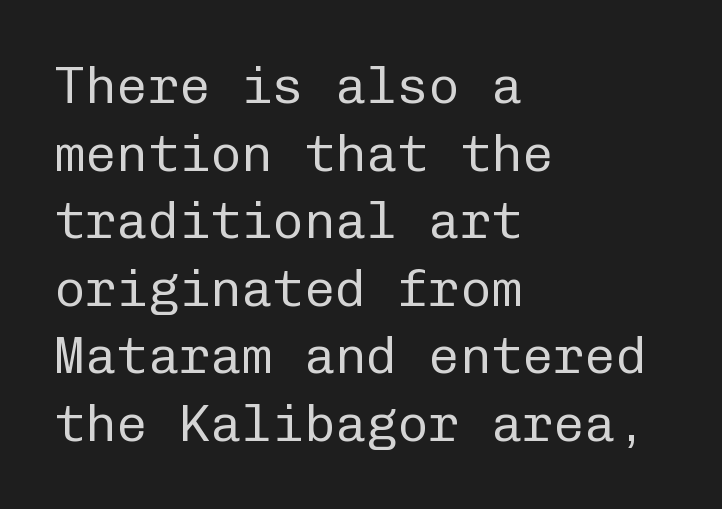
Q: Is the text bold? A: No.
Q: Is the text italic (slanted)? A: No, it is upright.
Q: Is the typeface a serif or a sans-serif typeface? A: Sans-serif.
Q: Is the text underlined? A: No.
Q: How is the paragraph aligned? A: Left-aligned.
Q: Is the spacing between letters normal or unusually wide? A: Normal.
Q: Is the spacing between lines tight, normal or loose? A: Normal.
Q: Width (condensed, normal, or wide)? A: Normal.
Q: Stroke contrast? A: Low.
Q: x-height? A: Medium.
Q: Monospaced? A: Yes.
